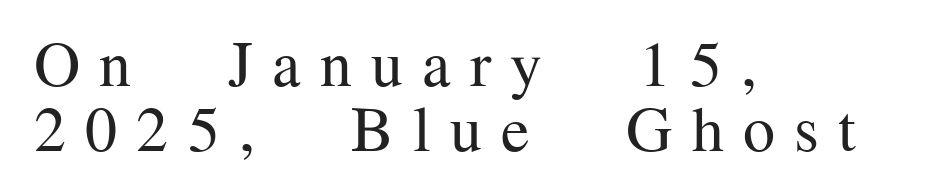
{"serif": "yes", "italic": "no", "bold": "no", "weight": "regular", "width": "normal", "stroke_contrast": "medium", "x_height": "medium", "monospaced": "no", "underline": "no", "align": "left", "line_spacing": "tight", "line_spacing_ratio": 1.02, "letter_spacing": "wide", "letter_spacing_em": 0.3, "glyph_px": 64}
